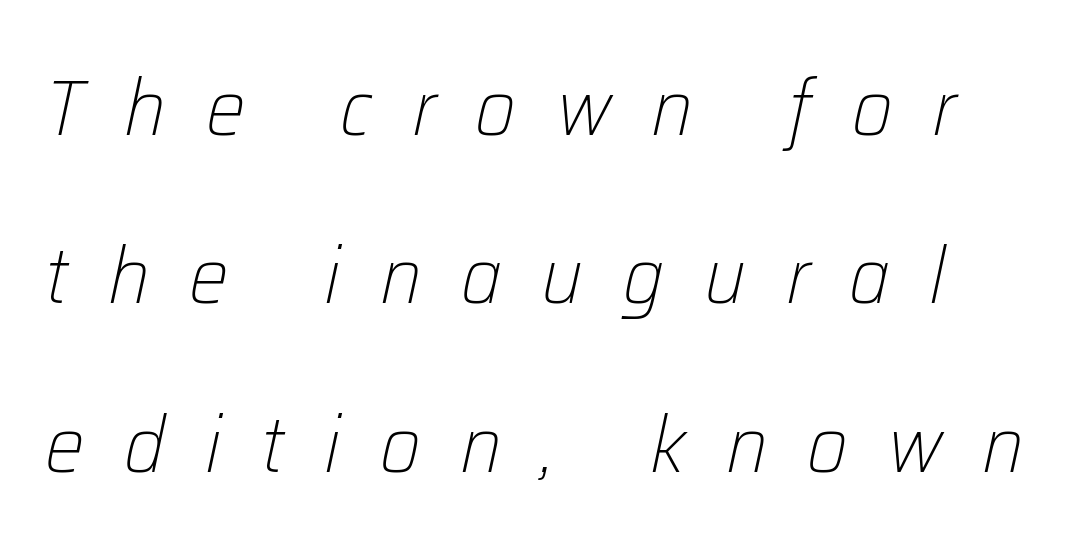
The words here are not underlined. Vertical spacing — loose. You could not count columns in this text — the font is proportionally spaced. Looking at the ascenders, they clearly lean. Vertical stems look standard width or narrower in stroke. Glyph-to-glyph distance is far greater than everyday printed text.
